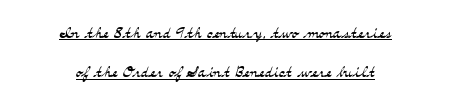
The image shows 22 px text type; set centered, line spacing 1.78x, normal letter spacing, underlined.
